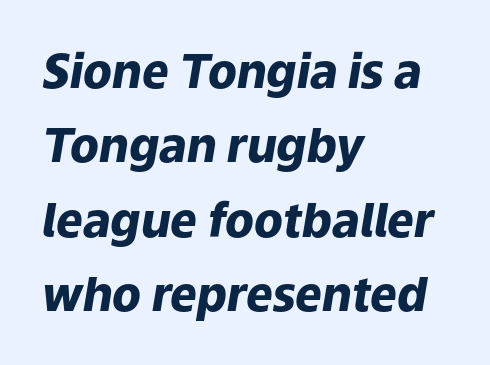
Q: Is the text bold? A: Yes.
Q: Is the text italic (slanted)? A: Yes, it leans right by about 9 degrees.
Q: Is the text underlined? A: No.
Q: How is the paragraph aligned? A: Left-aligned.
Q: Is the spacing between letters normal or unusually wide? A: Normal.
Q: Is the spacing between lines tight, normal or loose? A: Normal.
Q: Width (condensed, normal, or wide)? A: Normal.
Q: Stroke contrast? A: Low.
Q: x-height? A: Medium.
Q: Monospaced? A: No.
